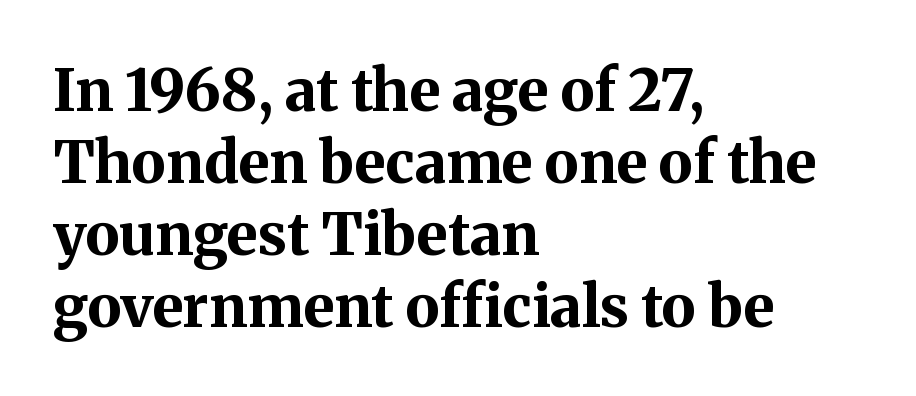
{"serif": "yes", "italic": "no", "bold": "yes", "weight": "bold", "width": "normal", "stroke_contrast": "medium", "x_height": "medium", "monospaced": "no", "underline": "no", "align": "left", "line_spacing_ratio": 1.24, "letter_spacing": "normal", "letter_spacing_em": 0.0, "glyph_px": 58}
